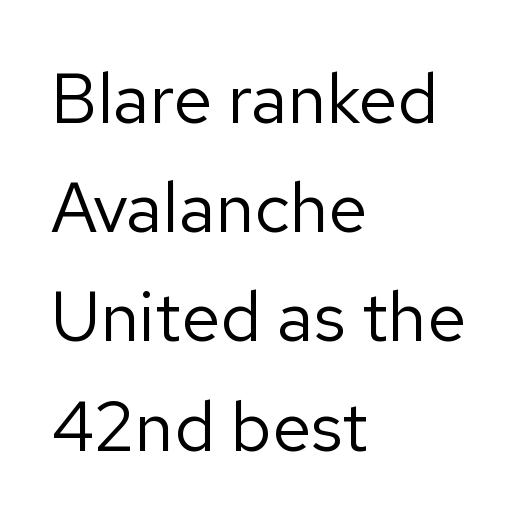
The image shows 70 px regular-weight sans-serif type, upright; set left-aligned, normal line spacing (1.56x), normal letter spacing, not underlined; low stroke contrast and a medium x-height.
